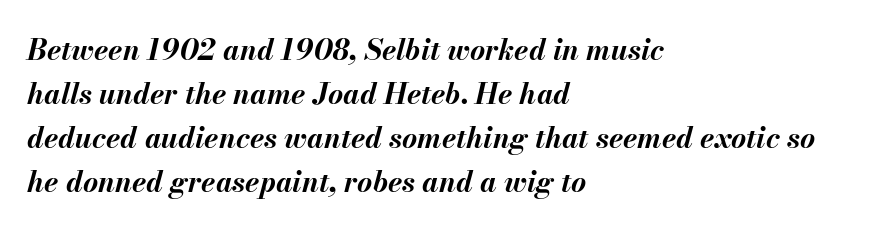
Q: Is the text bold? A: Yes.
Q: Is the text italic (slanted)? A: Yes, it leans right by about 13 degrees.
Q: Is the text underlined? A: No.
Q: How is the paragraph aligned? A: Left-aligned.
Q: Is the spacing between letters normal or unusually wide? A: Normal.
Q: Is the spacing between lines tight, normal or loose? A: Normal.
Q: Width (condensed, normal, or wide)? A: Normal.
Q: Stroke contrast? A: Medium.
Q: x-height? A: Small.
Q: Monospaced? A: No.
